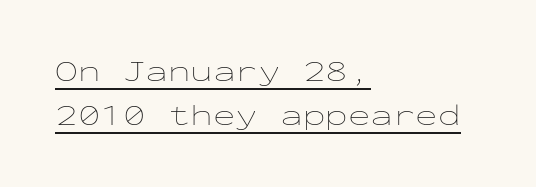
A typesetter would call this zero additional tracking. In CSS terms this would be text-align: left. Vertical spacing — default. Check the space under the baseline: a stroke is drawn there. Rendered with straight, roman letterforms.
